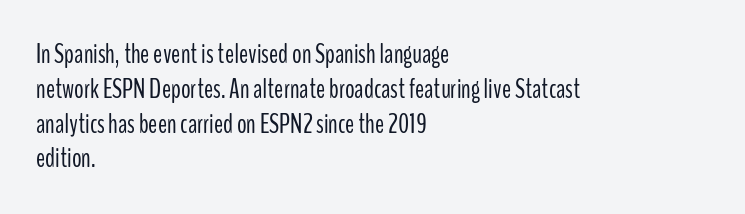
{"italic": "no", "bold": "no", "underline": "no", "align": "left", "line_spacing": "normal", "line_spacing_ratio": 1.29, "letter_spacing": "normal", "letter_spacing_em": 0.0, "glyph_px": 27}
